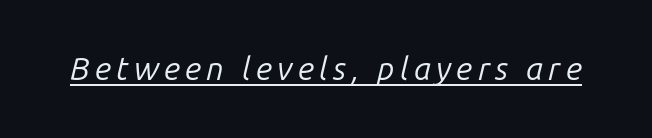
{"italic": "yes", "lean": "right", "slant_degrees": 14, "bold": "no", "weight": "regular", "width": "normal", "stroke_contrast": "low", "x_height": "medium", "monospaced": "no", "underline": "yes", "glyph_px": 32}
